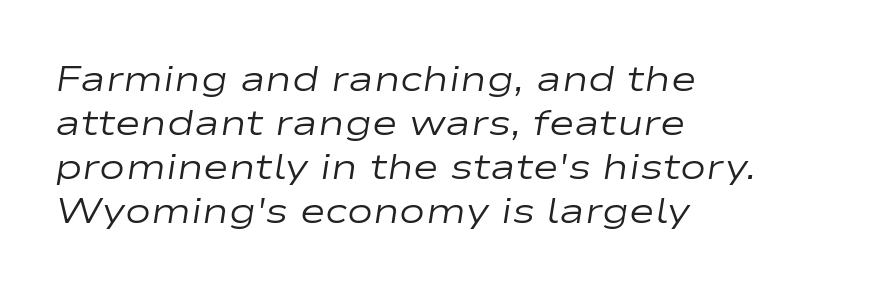
The image shows 35 px regular-weight, wide type, italic (leaning right); set left-aligned, normal line spacing (1.26x), normal letter spacing, not underlined; low stroke contrast and a medium x-height.
